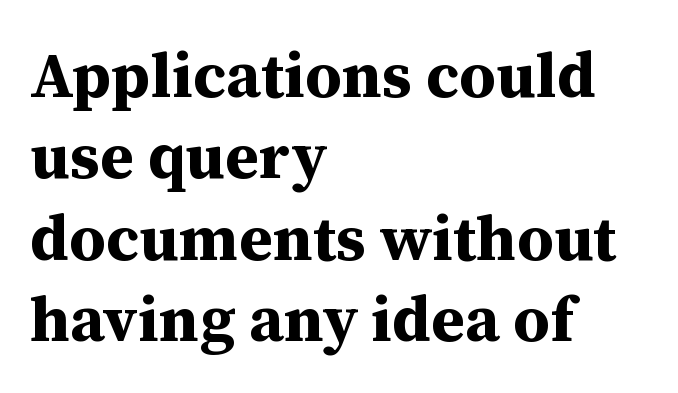
{"serif": "yes", "italic": "no", "bold": "yes", "weight": "bold", "width": "normal", "stroke_contrast": "medium", "x_height": "medium", "monospaced": "no", "underline": "no", "align": "left", "line_spacing": "normal", "line_spacing_ratio": 1.27, "letter_spacing": "normal", "letter_spacing_em": 0.0, "glyph_px": 64}
